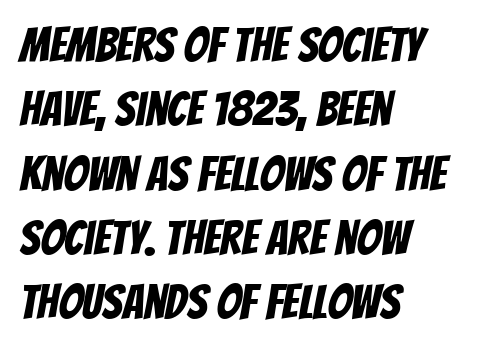
The designer left line spacing at the default. The horizontal fit of the characters is conventional and even. The typesetter chose a ragged-right arrangement here. No word sits above an underline.
